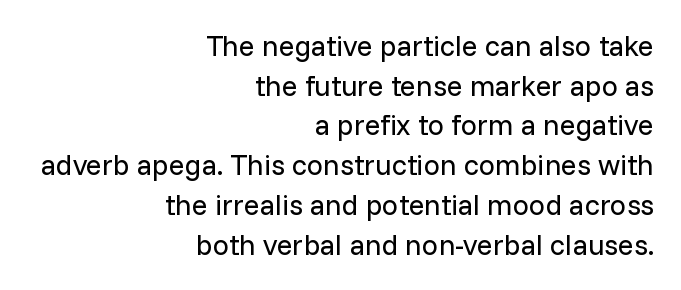
{"serif": "no", "italic": "no", "bold": "no", "weight": "regular", "width": "normal", "stroke_contrast": "low", "x_height": "medium", "monospaced": "no", "underline": "no", "align": "right", "line_spacing": "normal", "line_spacing_ratio": 1.37, "letter_spacing": "normal", "letter_spacing_em": 0.0, "glyph_px": 29}
